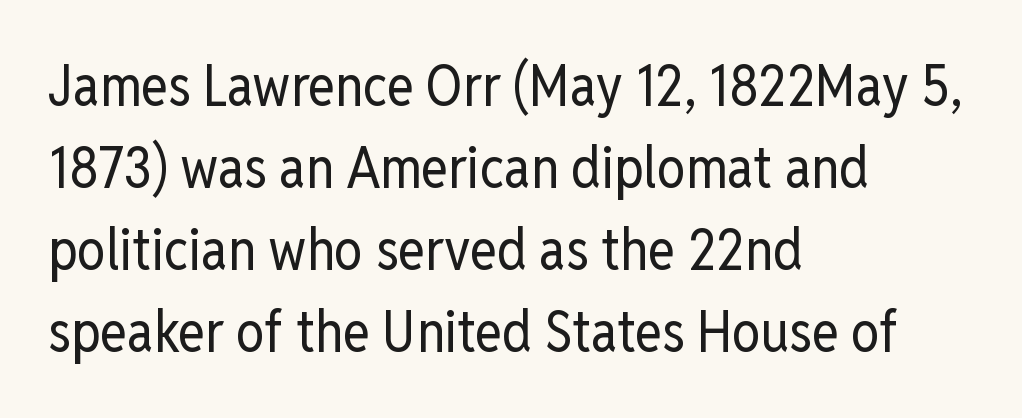
Q: Is the text bold? A: No.
Q: Is the text italic (slanted)? A: No, it is upright.
Q: Is the typeface a serif or a sans-serif typeface? A: Sans-serif.
Q: Is the text underlined? A: No.
Q: How is the paragraph aligned? A: Left-aligned.
Q: Is the spacing between letters normal or unusually wide? A: Normal.
Q: Is the spacing between lines tight, normal or loose? A: Normal.
Q: Width (condensed, normal, or wide)? A: Condensed.
Q: Stroke contrast? A: Low.
Q: x-height? A: Medium.
Q: Monospaced? A: No.
